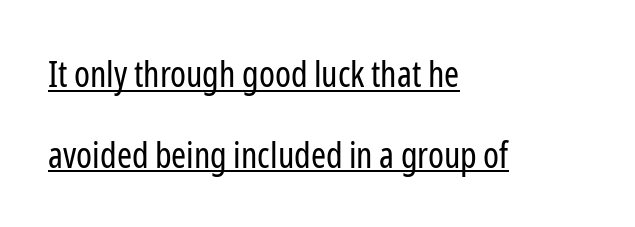
The image shows 36 px regular-weight, condensed sans-serif type, upright; set left-aligned, loose line spacing (2.24x), normal letter spacing, underlined; low stroke contrast and a medium x-height.
